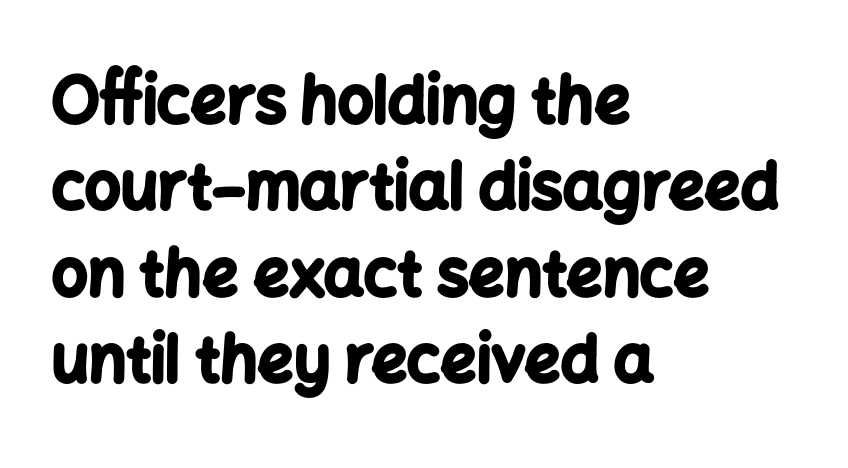
The image shows 63 px bold sans-serif type, upright; set left-aligned, normal line spacing (1.37x), normal letter spacing, not underlined; low stroke contrast and a medium x-height.
